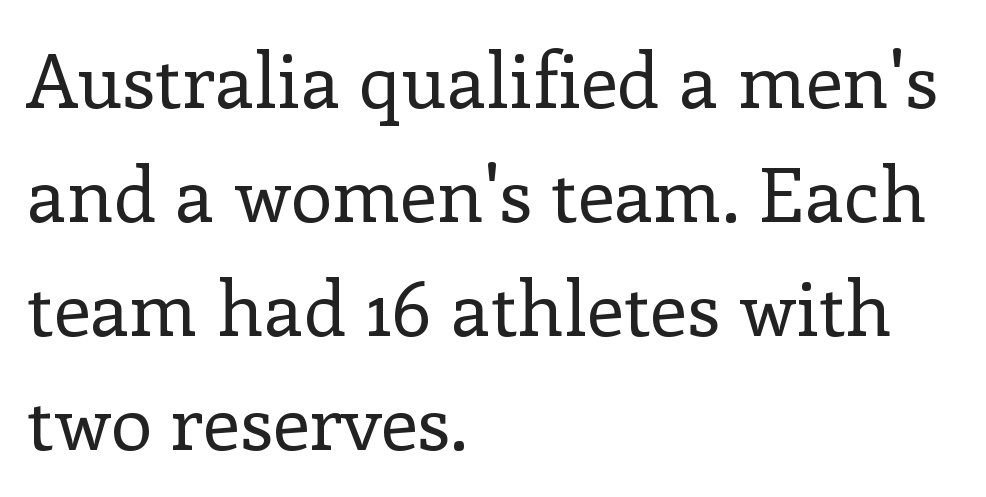
Q: Is the text bold? A: No.
Q: Is the text italic (slanted)? A: No, it is upright.
Q: Is the typeface a serif or a sans-serif typeface? A: Serif.
Q: Is the text underlined? A: No.
Q: How is the paragraph aligned? A: Left-aligned.
Q: Is the spacing between letters normal or unusually wide? A: Normal.
Q: Is the spacing between lines tight, normal or loose? A: Normal.
Q: Width (condensed, normal, or wide)? A: Normal.
Q: Stroke contrast? A: Low.
Q: x-height? A: Medium.
Q: Monospaced? A: No.
